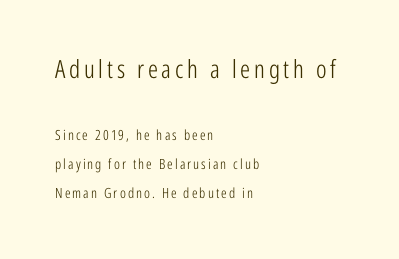
{"italic": "no", "bold": "no", "underline": "no", "align": "left", "line_spacing": "loose", "line_spacing_ratio": 2.07, "larger_block": "first", "size_ratio": 1.79, "glyph_px": 25}
